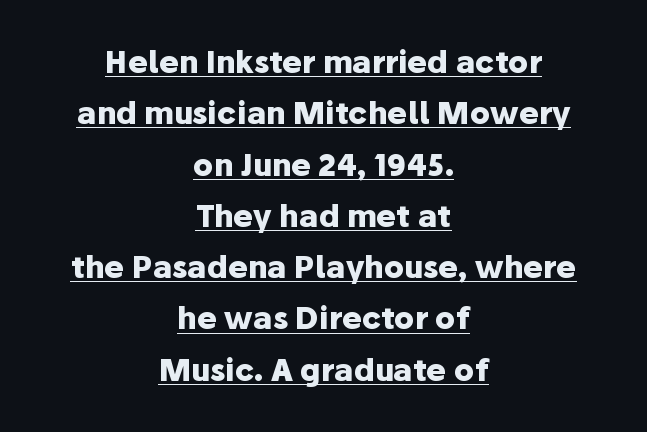
Q: Is the text bold? A: Yes.
Q: Is the text italic (slanted)? A: No, it is upright.
Q: Is the typeface a serif or a sans-serif typeface? A: Sans-serif.
Q: Is the text underlined? A: Yes.
Q: How is the paragraph aligned? A: Centered.
Q: Is the spacing between letters normal or unusually wide? A: Normal.
Q: Width (condensed, normal, or wide)? A: Normal.
Q: Stroke contrast? A: Low.
Q: x-height? A: Medium.
Q: Monospaced? A: No.
